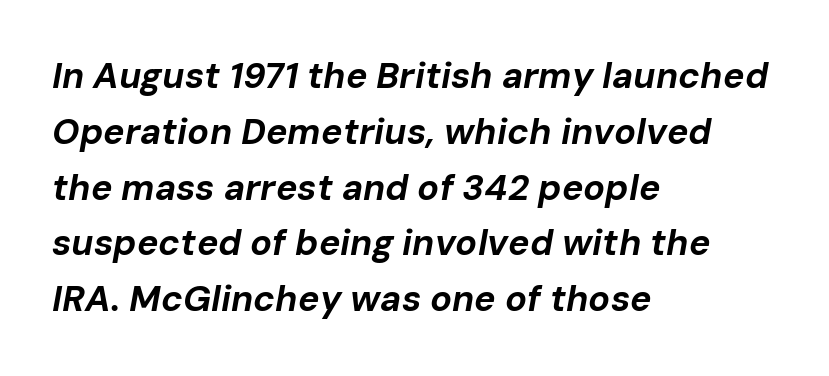
The rendering applies a slant to the glyphs. Weight: bold. Vertical spacing — default. You could call the tracking neutral — neither tight nor loose. Letters rest on an invisible, unmarked baseline. The lines in this sample share a left origin and differ only in where they stop.
